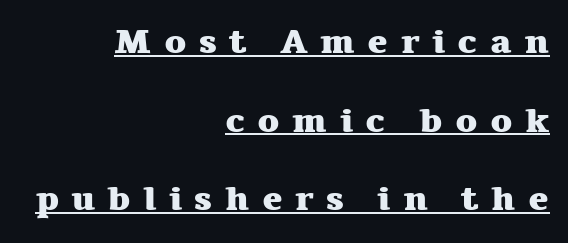
Q: Is the text bold? A: Yes.
Q: Is the text italic (slanted)? A: No, it is upright.
Q: Is the typeface a serif or a sans-serif typeface? A: Serif.
Q: Is the text underlined? A: Yes.
Q: How is the paragraph aligned? A: Right-aligned.
Q: Is the spacing between letters normal or unusually wide? A: Unusually wide.
Q: Is the spacing between lines tight, normal or loose? A: Loose.
Q: Width (condensed, normal, or wide)? A: Wide.
Q: Stroke contrast? A: Medium.
Q: x-height? A: Medium.
Q: Monospaced? A: No.
